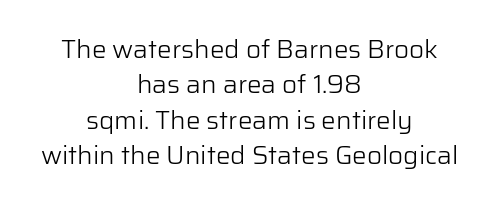
{"italic": "no", "bold": "no", "underline": "no", "align": "center", "line_spacing": "normal", "line_spacing_ratio": 1.36, "letter_spacing": "normal", "letter_spacing_em": 0.0, "glyph_px": 26}
